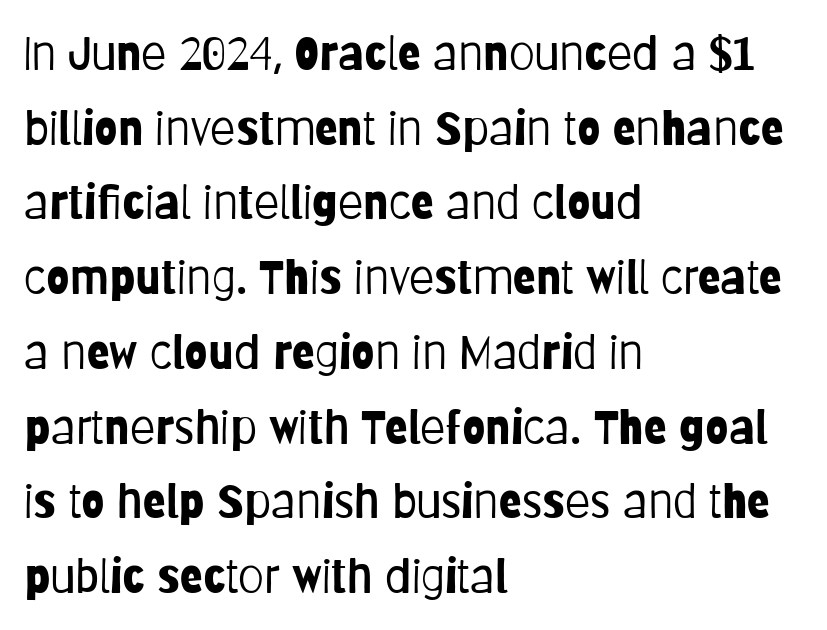
Q: Is the text bold? A: No.
Q: Is the text italic (slanted)? A: No, it is upright.
Q: Is the typeface a serif or a sans-serif typeface? A: Sans-serif.
Q: Is the text underlined? A: No.
Q: How is the paragraph aligned? A: Left-aligned.
Q: Is the spacing between letters normal or unusually wide? A: Normal.
Q: Is the spacing between lines tight, normal or loose? A: Normal.
Q: Width (condensed, normal, or wide)? A: Condensed.
Q: Stroke contrast? A: Low.
Q: x-height? A: Large.
Q: Monospaced? A: No.
